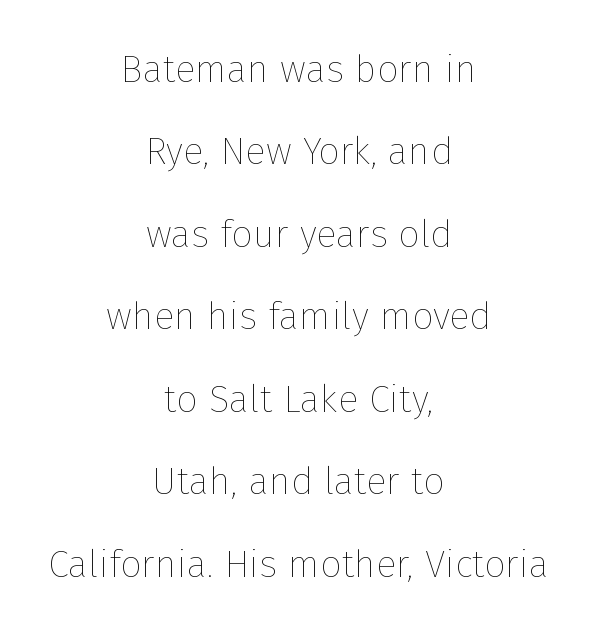
{"italic": "no", "bold": "no", "weight": "thin", "width": "normal", "stroke_contrast": "low", "x_height": "medium", "monospaced": "no", "underline": "no", "align": "center", "line_spacing": "loose", "line_spacing_ratio": 2.17, "letter_spacing": "normal", "letter_spacing_em": 0.0, "glyph_px": 38}
